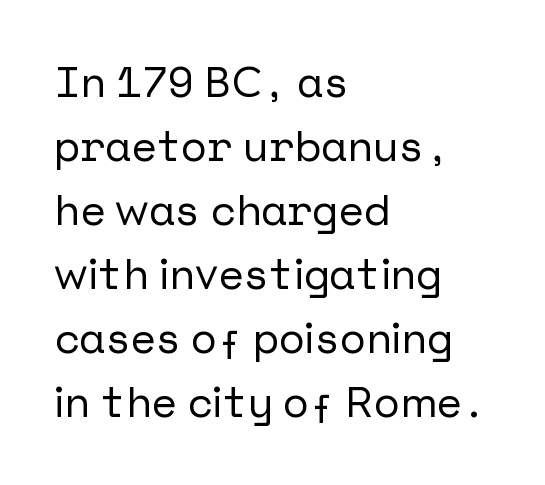
{"serif": "no", "italic": "no", "width": "normal", "stroke_contrast": "low", "x_height": "medium", "underline": "no", "align": "left", "line_spacing": "normal", "line_spacing_ratio": 1.49, "letter_spacing": "normal", "letter_spacing_em": 0.0, "glyph_px": 43}
